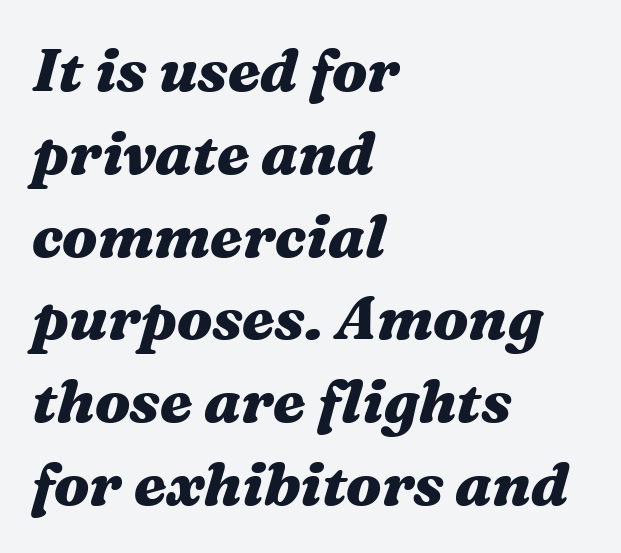
The face used here is proportionally spaced, like ordinary book or web type. The strip under each line holds only bare page. No extra tracking has been applied to these lines. These lines are set flush left with a ragged right edge. The axis of the letterforms is tilted away from vertical. Line spacing here is normal.
